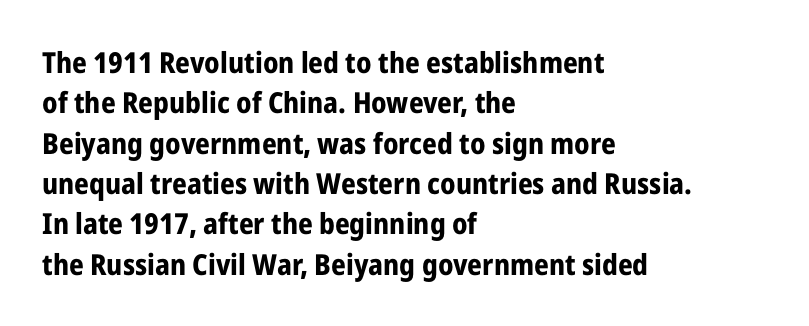
Plain, unruled lines of type. The face used here is proportionally spaced, like ordinary book or web type. Nobody touched the tracking dial on this one. Quick note: interline space is typical. The letters are bold, with thick, heavy strokes.
